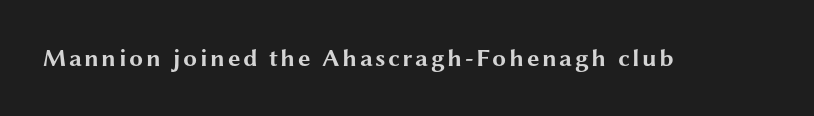
Weight check: bold — yes, fully. Ascenders rise straight up at ninety degrees. The string is rendered with underlining switched off.
